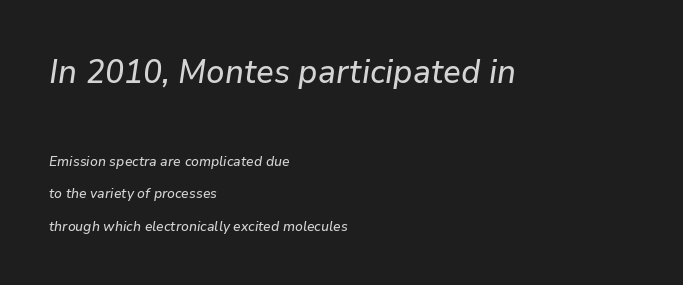
{"italic": "yes", "lean": "right", "slant_degrees": 9, "width": "normal", "stroke_contrast": "low", "x_height": "medium", "monospaced": "no", "underline": "no", "align": "left", "line_spacing": "loose", "line_spacing_ratio": 2.3, "letter_spacing": "normal", "letter_spacing_em": 0.0, "larger_block": "first", "size_ratio": 2.36, "glyph_px": 33}
